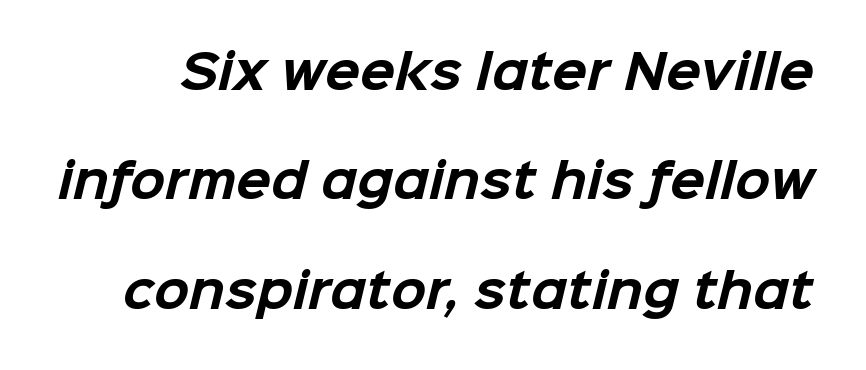
Q: Is the text bold? A: Yes.
Q: Is the typeface a serif or a sans-serif typeface? A: Sans-serif.
Q: Is the text underlined? A: No.
Q: Is the spacing between letters normal or unusually wide? A: Normal.
Q: Is the spacing between lines tight, normal or loose? A: Loose.
Q: Width (condensed, normal, or wide)? A: Normal.
Q: Stroke contrast? A: Low.
Q: x-height? A: Medium.
Q: Monospaced? A: No.
